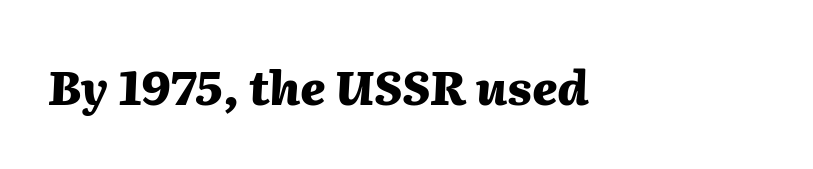
The image shows 47 px heavy type, italic (leaning right); set normal letter spacing, not underlined; medium stroke contrast and a medium x-height.
